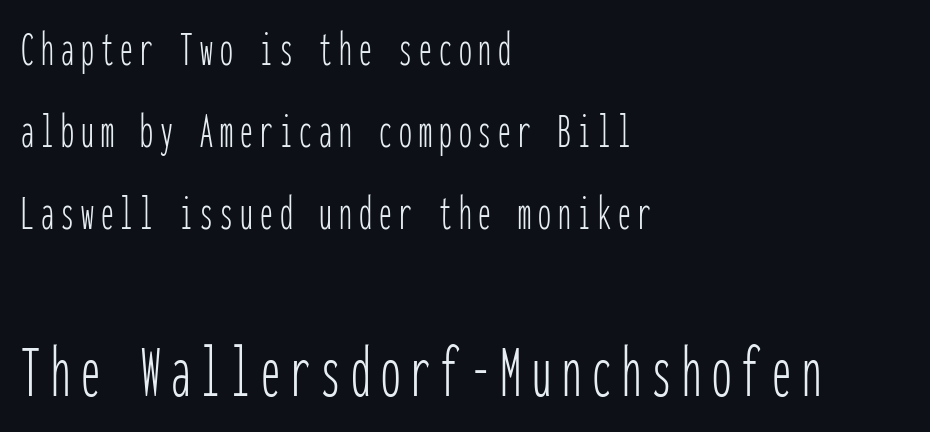
{"serif": "no", "italic": "no", "bold": "no", "weight": "thin", "width": "condensed", "stroke_contrast": "low", "x_height": "medium", "monospaced": "yes", "underline": "no", "align": "left", "line_spacing": "normal", "line_spacing_ratio": 1.61, "larger_block": "second", "size_ratio": 1.51, "glyph_px": 77}
